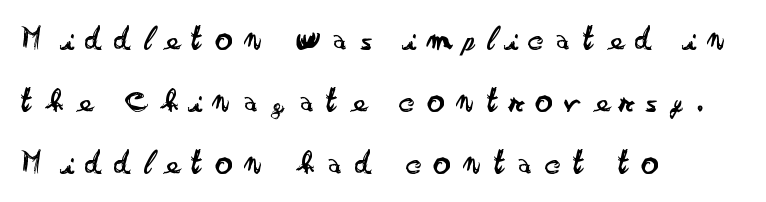
Q: Is the text bold? A: No.
Q: Is the text italic (slanted)? A: No, it is upright.
Q: Is the typeface a serif or a sans-serif typeface? A: Sans-serif.
Q: Is the text underlined? A: No.
Q: How is the paragraph aligned? A: Left-aligned.
Q: Is the spacing between letters normal or unusually wide? A: Unusually wide.
Q: Width (condensed, normal, or wide)? A: Wide.
Q: Stroke contrast? A: Low.
Q: x-height? A: Small.
Q: Monospaced? A: No.
